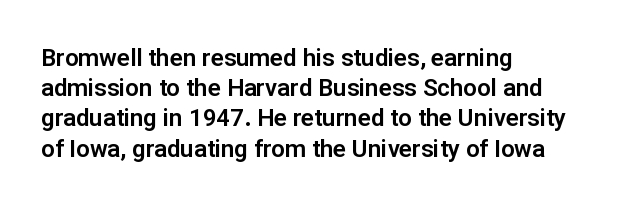
Leading: standard. Ascenders rise straight up at ninety degrees. The text block is weighted toward the left margin, trailing off unevenly rightward. Default kerning and tracking; the words read as compact shapes. Underlining? Definitely not there.
